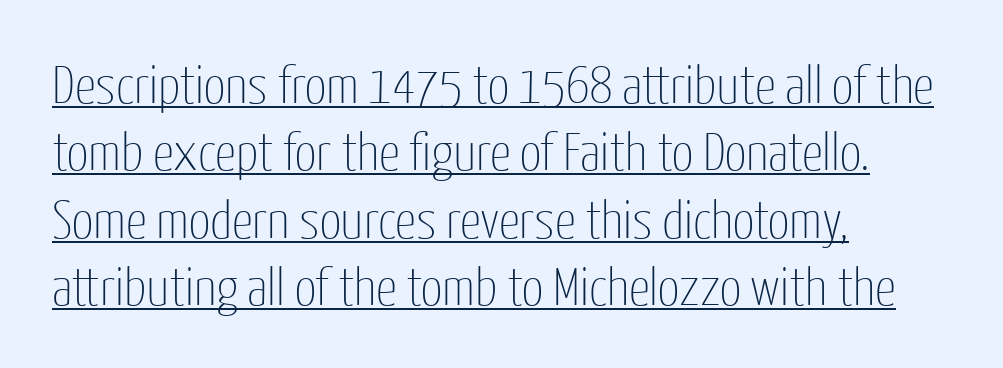
The image shows 53 px thin, condensed sans-serif type, upright; set left-aligned, normal line spacing (1.27x), normal letter spacing, underlined; low stroke contrast and a medium x-height.
